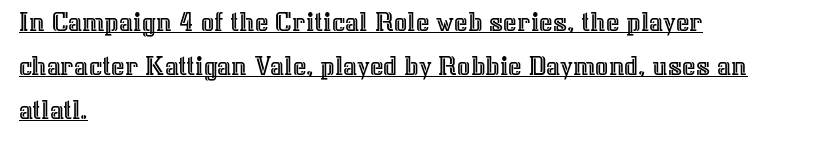
Q: Is the text italic (slanted)? A: No, it is upright.
Q: Is the text underlined? A: Yes.
Q: How is the paragraph aligned? A: Left-aligned.
Q: Is the spacing between letters normal or unusually wide? A: Normal.
Q: Is the spacing between lines tight, normal or loose? A: Normal.
Q: Width (condensed, normal, or wide)? A: Normal.
Q: x-height? A: Medium.
Q: Monospaced? A: No.
